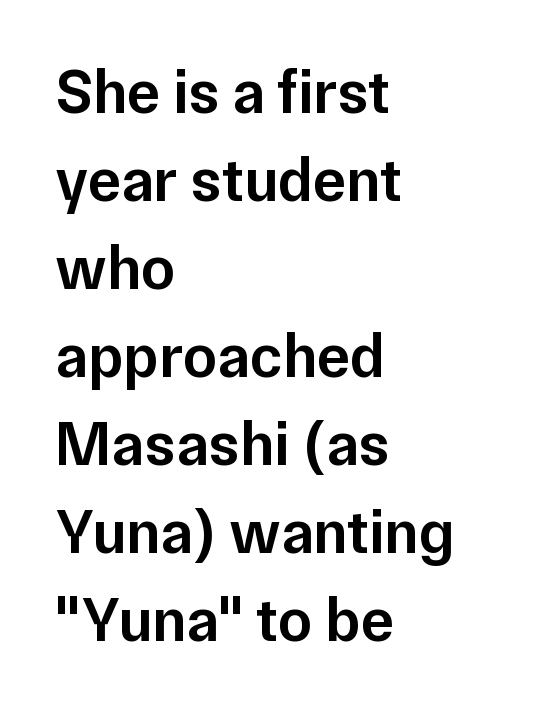
The image shows 62 px semibold sans-serif type, upright; set left-aligned, normal line spacing (1.42x), normal letter spacing, not underlined; low stroke contrast and a medium x-height.
